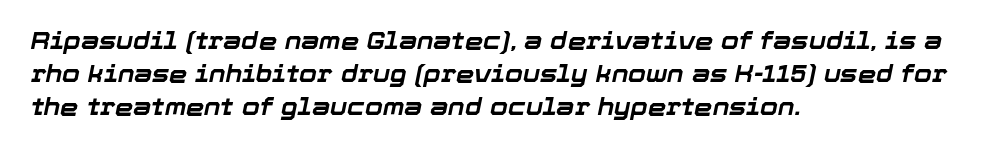
Q: Is the text bold? A: Yes.
Q: Is the text italic (slanted)? A: Yes, it leans right by about 12 degrees.
Q: Is the text underlined? A: No.
Q: How is the paragraph aligned? A: Left-aligned.
Q: Is the spacing between letters normal or unusually wide? A: Normal.
Q: Is the spacing between lines tight, normal or loose? A: Normal.
